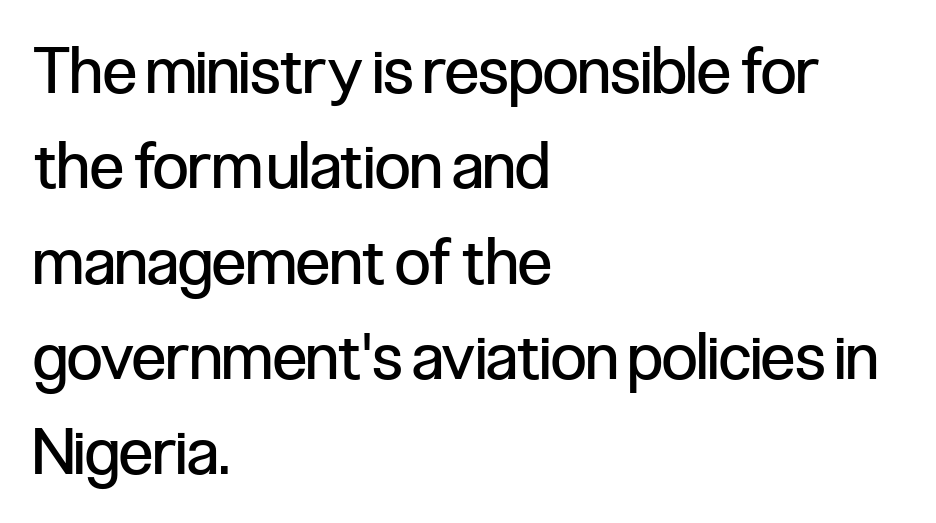
Q: Is the text bold? A: No.
Q: Is the text italic (slanted)? A: No, it is upright.
Q: Is the typeface a serif or a sans-serif typeface? A: Sans-serif.
Q: Is the text underlined? A: No.
Q: How is the paragraph aligned? A: Left-aligned.
Q: Is the spacing between letters normal or unusually wide? A: Normal.
Q: Is the spacing between lines tight, normal or loose? A: Normal.
Q: Width (condensed, normal, or wide)? A: Condensed.
Q: Stroke contrast? A: Low.
Q: x-height? A: Medium.
Q: Monospaced? A: No.
